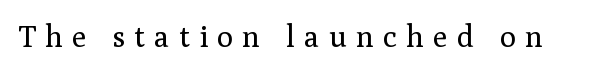
Q: Is the text bold? A: No.
Q: Is the text italic (slanted)? A: No, it is upright.
Q: Is the typeface a serif or a sans-serif typeface? A: Serif.
Q: Is the text underlined? A: No.
Q: Is the spacing between letters normal or unusually wide? A: Unusually wide.
Q: Width (condensed, normal, or wide)? A: Normal.
Q: Stroke contrast? A: Medium.
Q: x-height? A: Medium.
Q: Monospaced? A: No.
